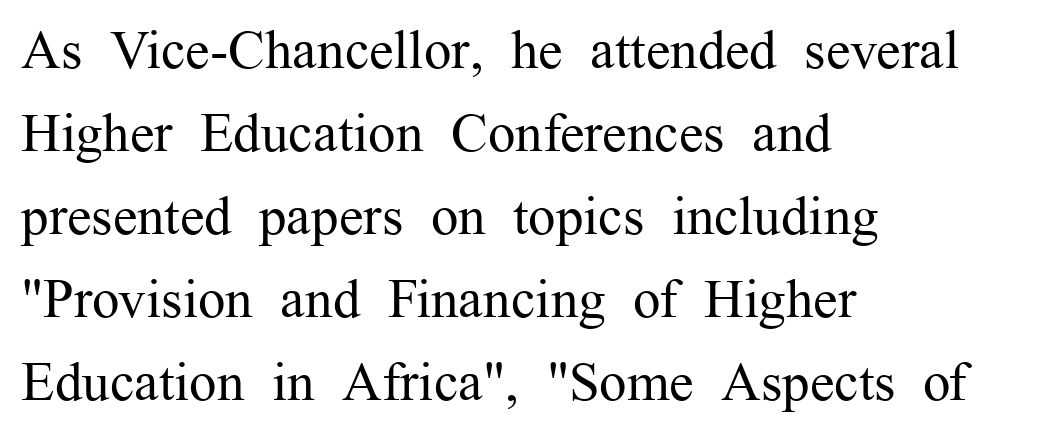
The image shows 55 px regular-weight serif type, upright; set left-aligned, normal line spacing (1.51x), normal letter spacing, not underlined; medium stroke contrast and a medium x-height.
